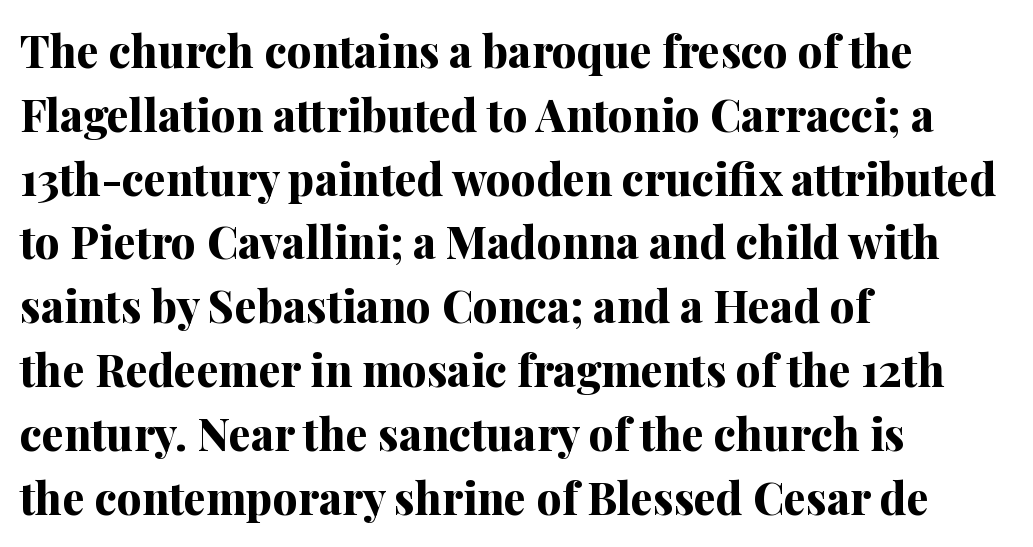
Q: Is the text bold? A: Yes.
Q: Is the text italic (slanted)? A: No, it is upright.
Q: Is the typeface a serif or a sans-serif typeface? A: Serif.
Q: Is the text underlined? A: No.
Q: How is the paragraph aligned? A: Left-aligned.
Q: Is the spacing between letters normal or unusually wide? A: Normal.
Q: Is the spacing between lines tight, normal or loose? A: Normal.
Q: Width (condensed, normal, or wide)? A: Normal.
Q: Stroke contrast? A: Medium.
Q: x-height? A: Medium.
Q: Monospaced? A: No.
